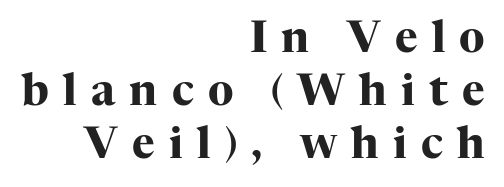
{"serif": "yes", "italic": "no", "bold": "yes", "weight": "heavy", "width": "normal", "stroke_contrast": "high", "x_height": "medium", "monospaced": "no", "underline": "no", "align": "right", "line_spacing_ratio": 1.23, "letter_spacing": "wide", "letter_spacing_em": 0.33, "glyph_px": 43}
